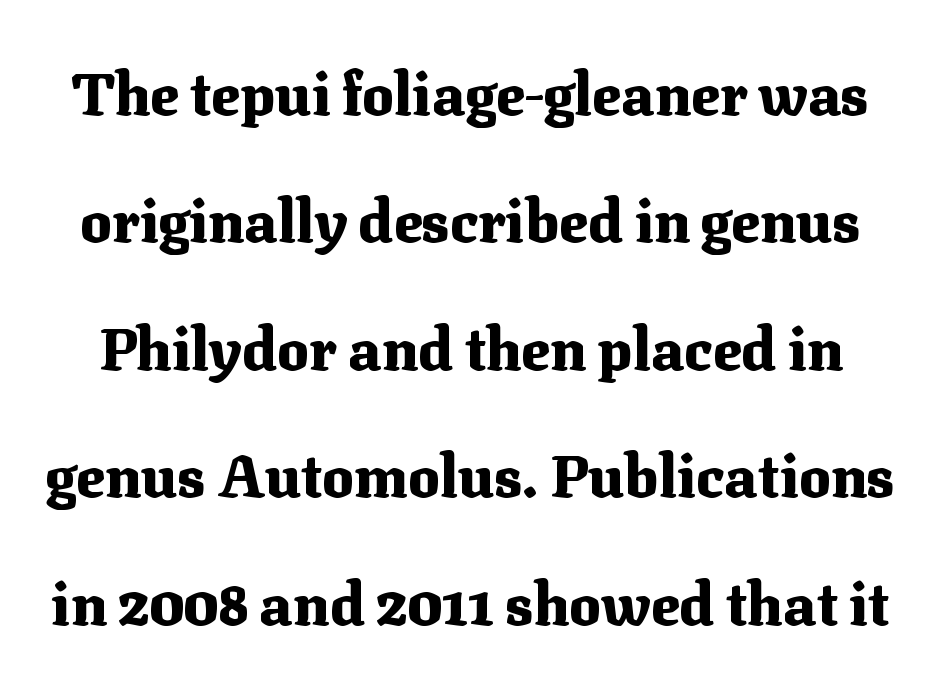
The passage shown is typed in a proportional face where columns would drift. The passage shown is typeset with a serif family. The zone under the glyphs is completely vacant. The typesetting leans heavy: a genuine bold. Compared with typical paragraphs, the rows here are farther apart. Characters remain perfectly vertical along every line.
